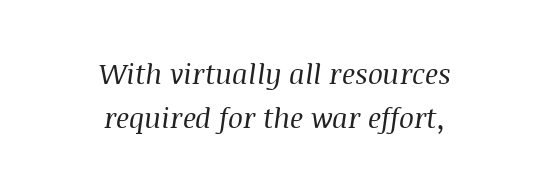
{"serif": "yes", "italic": "yes", "lean": "right", "slant_degrees": 8, "bold": "no", "weight": "regular", "width": "normal", "stroke_contrast": "medium", "x_height": "large", "monospaced": "no", "underline": "no", "align": "center", "line_spacing": "normal", "line_spacing_ratio": 1.56, "letter_spacing": "normal", "letter_spacing_em": 0.0, "glyph_px": 28}
